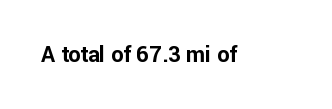
{"italic": "no", "bold": "yes", "underline": "no", "letter_spacing": "normal", "letter_spacing_em": 0.0, "glyph_px": 22}
